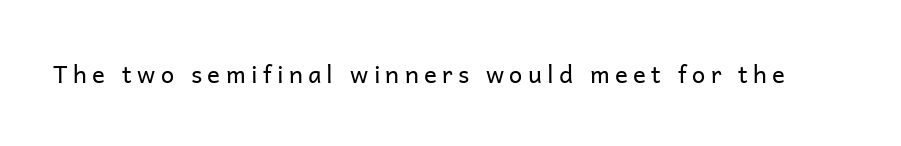
{"italic": "no", "bold": "no", "underline": "no", "letter_spacing": "wide", "letter_spacing_em": 0.22, "glyph_px": 24}
